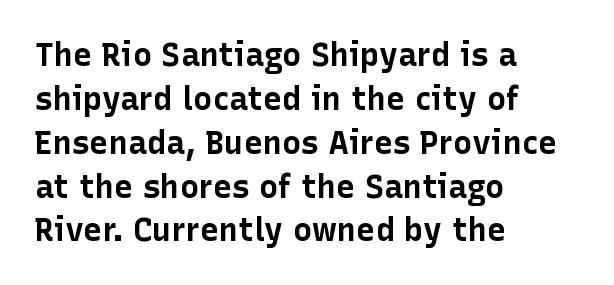
Inter-character spacing is left at the font's built-in metrics. Vertical strokes here are truly vertical. Left-aligned paragraph, ragged on the right. To sum up the face: it is a sans, with no serifs. The passage shown is typed in a proportional face where columns would drift.
